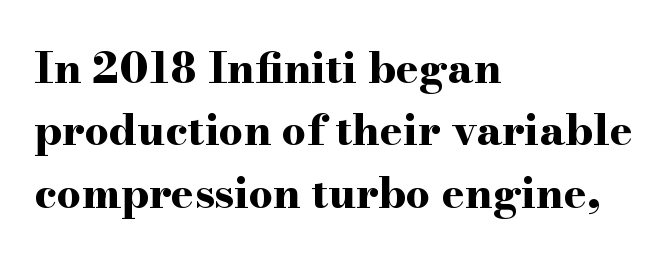
{"serif": "yes", "italic": "no", "bold": "yes", "weight": "bold", "width": "wide", "stroke_contrast": "high", "x_height": "small", "monospaced": "no", "underline": "no", "align": "left", "line_spacing": "normal", "line_spacing_ratio": 1.45, "letter_spacing": "normal", "letter_spacing_em": 0.0, "glyph_px": 43}
